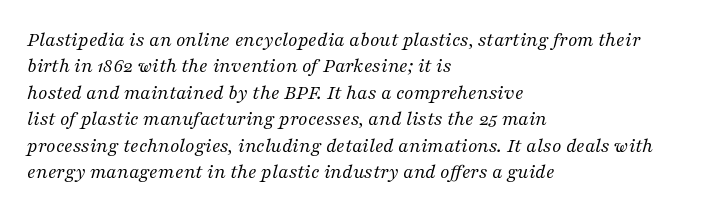
Where is the straight margin? On the left. Notice how descenders clear the ascenders below comfortably — that's standard leading. The face looks like a standard text weight, possibly lighter. Short note: letters normally spaced.
